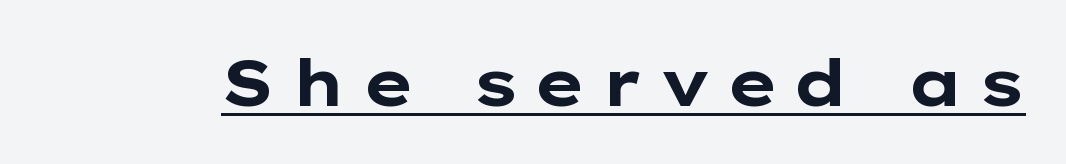
{"serif": "no", "italic": "no", "bold": "yes", "weight": "bold", "width": "wide", "stroke_contrast": "low", "x_height": "medium", "monospaced": "no", "underline": "yes", "letter_spacing": "wide", "letter_spacing_em": 0.22, "glyph_px": 65}
